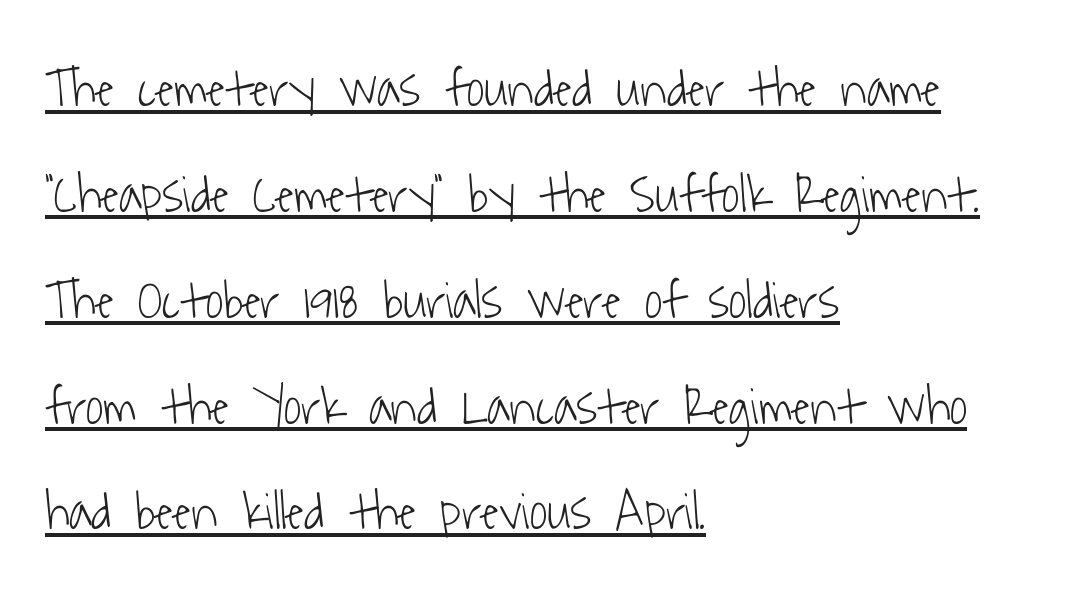
Q: Is the text bold? A: No.
Q: Is the typeface a serif or a sans-serif typeface? A: Sans-serif.
Q: Is the text underlined? A: Yes.
Q: How is the paragraph aligned? A: Left-aligned.
Q: Is the spacing between letters normal or unusually wide? A: Normal.
Q: Is the spacing between lines tight, normal or loose? A: Loose.
Q: Width (condensed, normal, or wide)? A: Condensed.
Q: Stroke contrast? A: Low.
Q: x-height? A: Medium.
Q: Monospaced? A: No.
